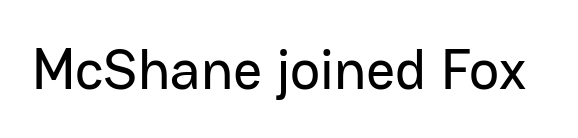
The image shows 57 px sans-serif type, upright; set normal letter spacing, not underlined; low stroke contrast and a medium x-height.
